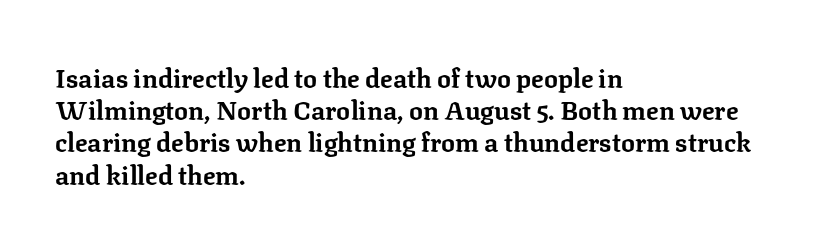
Descenders hang freely into open space. Rendered with straight, roman letterforms. The strokes are fattened all the way to bold. This rendering uses left alignment, leaving the right contour irregular.
